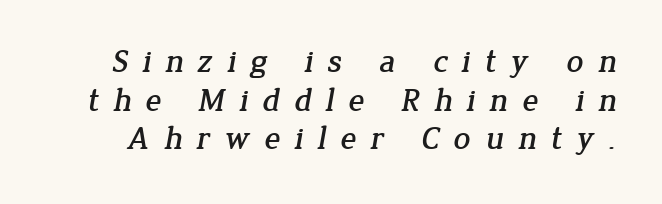
The image shows 33 px serif type; set line spacing 1.17x, unusually wide letter spacing (+0.42 em), not underlined; low stroke contrast and a medium x-height.
